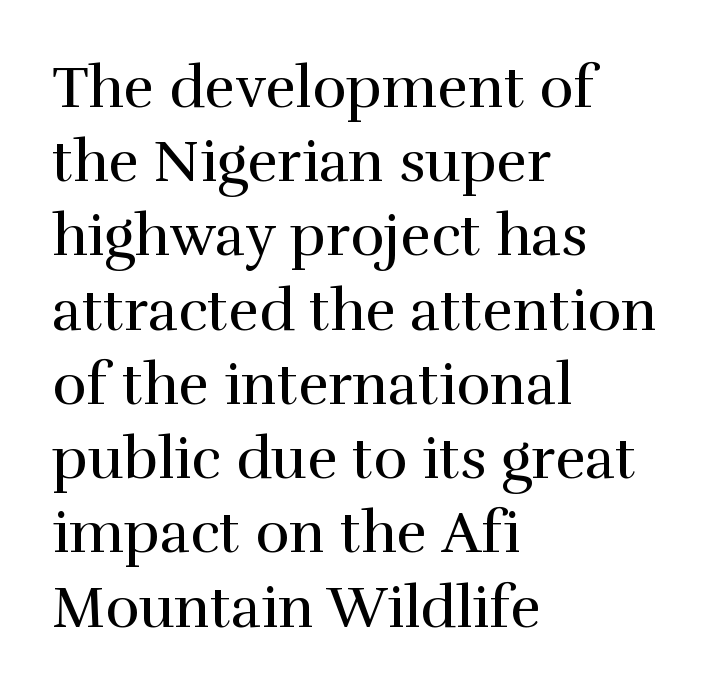
{"serif": "yes", "italic": "no", "bold": "no", "weight": "regular", "width": "normal", "stroke_contrast": "high", "x_height": "medium", "monospaced": "no", "underline": "no", "align": "left", "line_spacing": "normal", "line_spacing_ratio": 1.28, "letter_spacing": "normal", "letter_spacing_em": 0.0, "glyph_px": 58}
